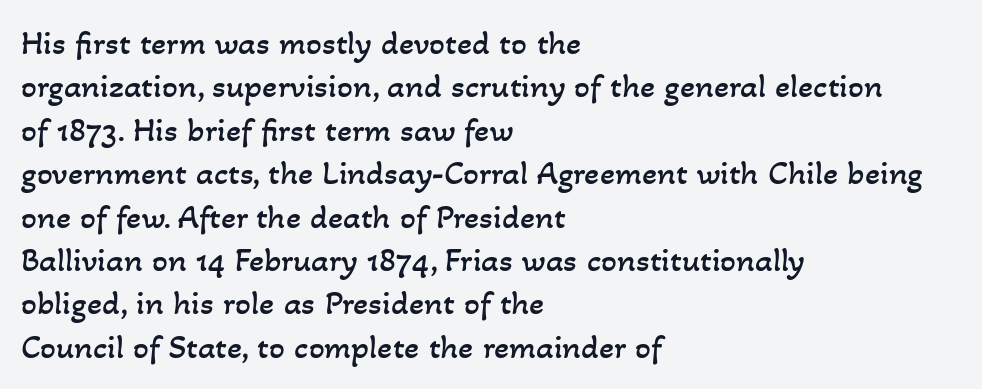
Is this a fixed-width face? No — the glyphs have proportional, varying widths. Spacing between characters is what you'd get straight out of the box. All the whitespace from short lines collects on the right. A quiet, ordinary-to-light weight characterises the typeface.
